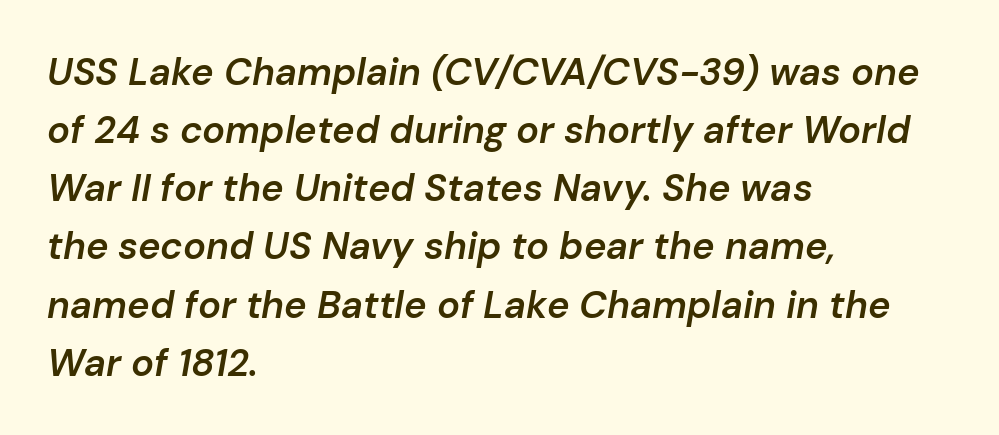
The text block is weighted toward the left margin, trailing off unevenly rightward. The baseline area is clear. A fair bit of extra ink — the face is semibold, not bold. The lettering tilts uniformly, giving the passage an italic look.
